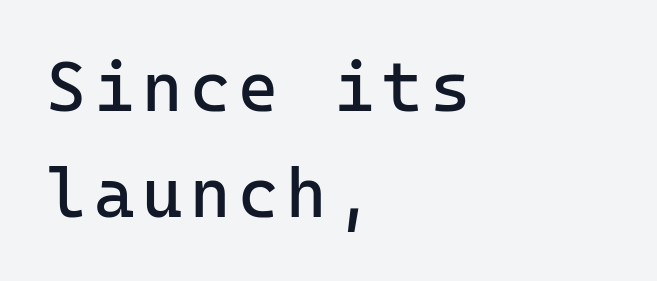
The baseline area is clear. A sans-serif font was chosen for this passage. The lines sit at an ordinary, default distance from one another. Weight class: somewhere from thin through regular.
